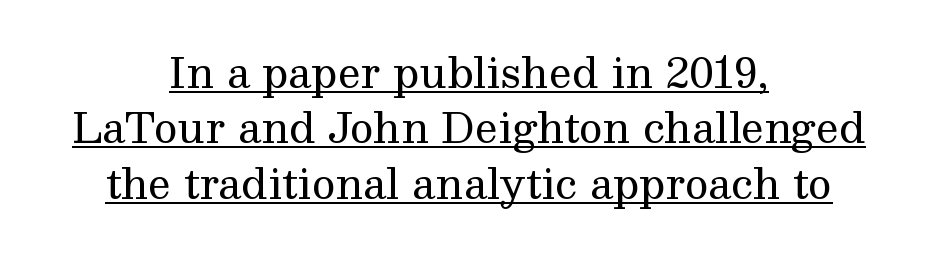
Q: Is the text bold? A: No.
Q: Is the text italic (slanted)? A: No, it is upright.
Q: Is the typeface a serif or a sans-serif typeface? A: Serif.
Q: Is the text underlined? A: Yes.
Q: How is the paragraph aligned? A: Centered.
Q: Is the spacing between letters normal or unusually wide? A: Normal.
Q: Is the spacing between lines tight, normal or loose? A: Normal.
Q: Width (condensed, normal, or wide)? A: Normal.
Q: Stroke contrast? A: Medium.
Q: x-height? A: Medium.
Q: Monospaced? A: No.
